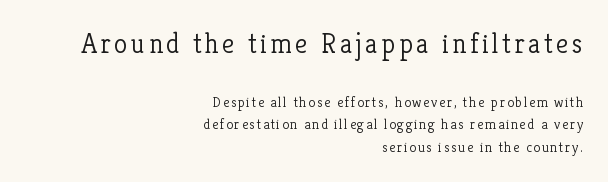
{"serif": "yes", "italic": "no", "bold": "no", "weight": "light", "width": "normal", "stroke_contrast": "low", "x_height": "medium", "monospaced": "no", "underline": "no", "align": "right", "line_spacing": "normal", "line_spacing_ratio": 1.62, "larger_block": "first", "size_ratio": 2.0, "glyph_px": 28}
